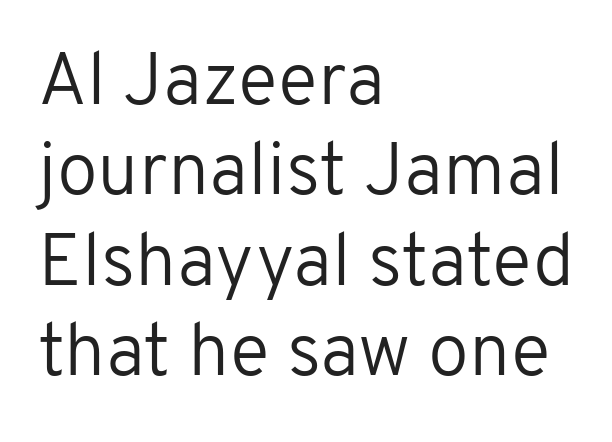
Q: Is the text bold? A: No.
Q: Is the text italic (slanted)? A: No, it is upright.
Q: Is the typeface a serif or a sans-serif typeface? A: Sans-serif.
Q: Is the text underlined? A: No.
Q: How is the paragraph aligned? A: Left-aligned.
Q: Is the spacing between letters normal or unusually wide? A: Normal.
Q: Width (condensed, normal, or wide)? A: Normal.
Q: Stroke contrast? A: Low.
Q: x-height? A: Medium.
Q: Monospaced? A: No.
